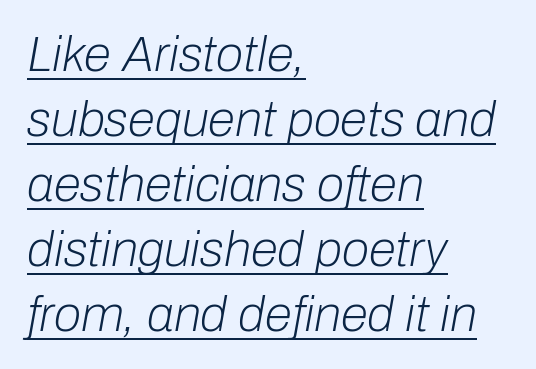
{"italic": "yes", "lean": "right", "slant_degrees": 10, "bold": "no", "weight": "light", "width": "normal", "stroke_contrast": "low", "x_height": "medium", "monospaced": "no", "underline": "yes", "align": "left", "line_spacing": "normal", "line_spacing_ratio": 1.3, "letter_spacing": "normal", "letter_spacing_em": 0.0, "glyph_px": 50}
